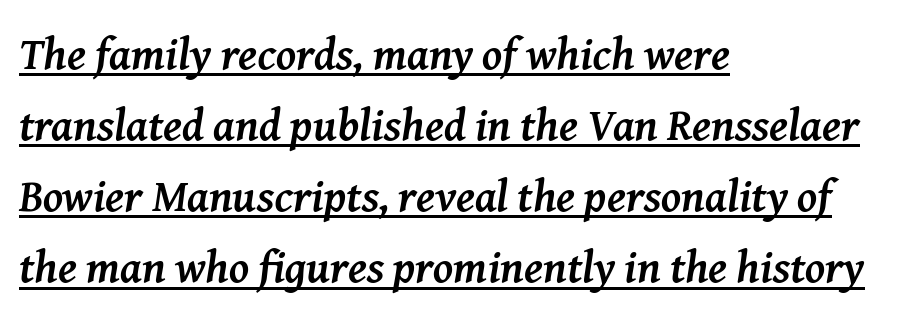
The image shows 45 px semibold serif type, italic (leaning right); set left-aligned, normal line spacing (1.58x), normal letter spacing, underlined; medium stroke contrast and a medium x-height.
